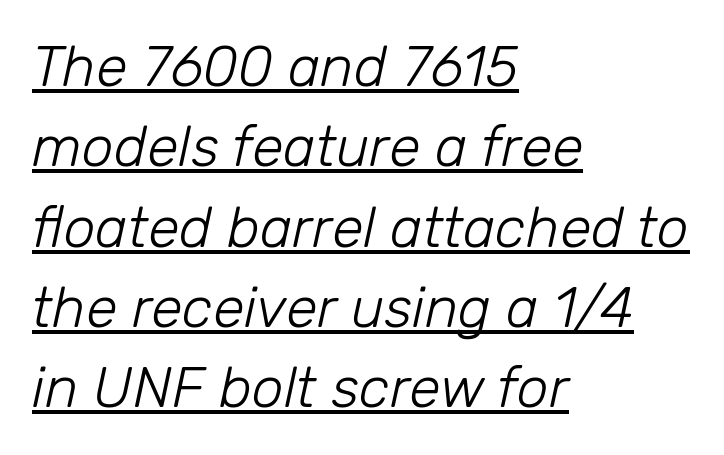
The image shows 57 px light type, italic (leaning right); set left-aligned, normal line spacing (1.41x), normal letter spacing, underlined; low stroke contrast and a medium x-height.
